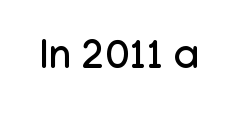
Q: Is the text italic (slanted)? A: No, it is upright.
Q: Is the typeface a serif or a sans-serif typeface? A: Sans-serif.
Q: Is the text underlined? A: No.
Q: Is the spacing between letters normal or unusually wide? A: Normal.
Q: Width (condensed, normal, or wide)? A: Condensed.
Q: Stroke contrast? A: Low.
Q: x-height? A: Medium.
Q: Monospaced? A: No.
